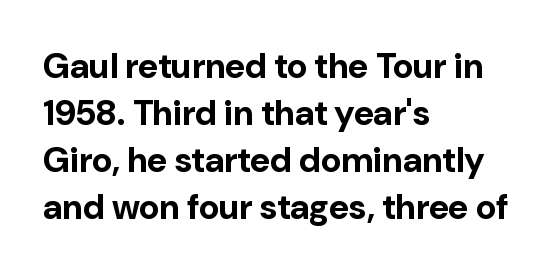
The image shows 35 px bold sans-serif type, upright; set left-aligned, normal line spacing (1.34x), normal letter spacing, not underlined; low stroke contrast and a medium x-height.
